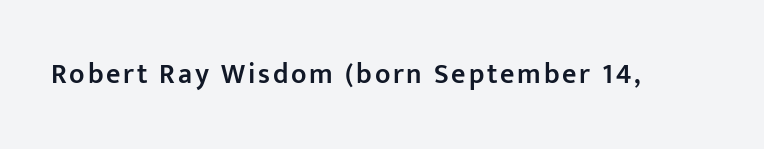
The characters display no serif detailing; their extremities are plain. Words float on clear page, feet unadorned. Notice how the stems are strictly vertical — no italics here. The face used here is proportionally spaced, like ordinary book or web type. A bit beefed up — I'd call it semibold rather than bold.
